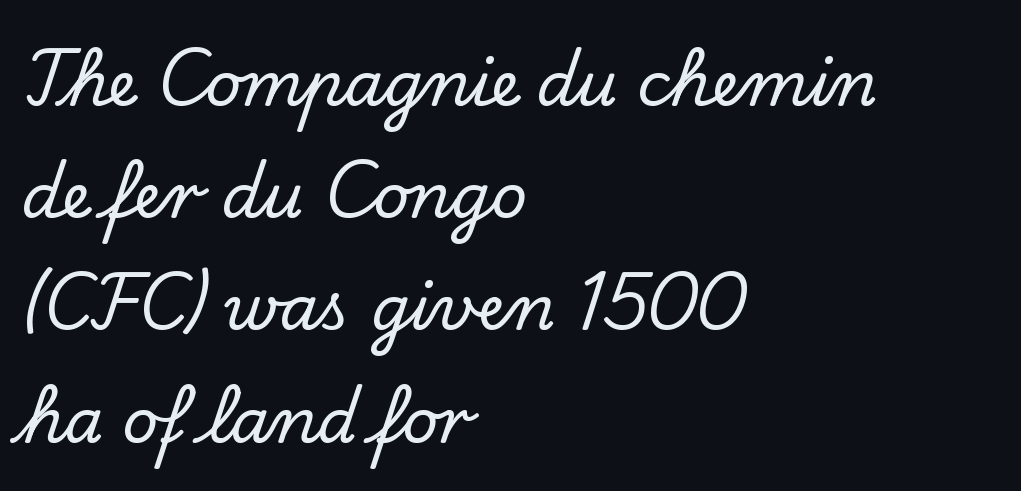
{"serif": "yes", "width": "normal", "stroke_contrast": "low", "x_height": "small", "monospaced": "no", "underline": "no", "align": "left", "line_spacing_ratio": 1.81, "letter_spacing": "normal", "letter_spacing_em": 0.0, "glyph_px": 62}
